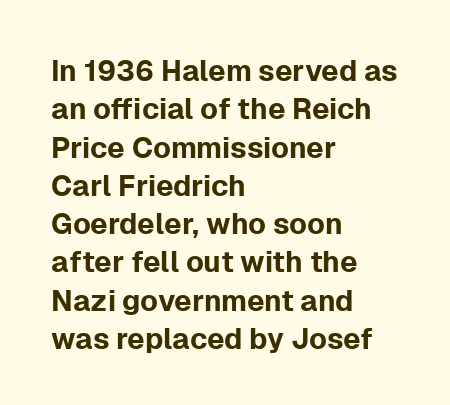
The image shows 29 px sans-serif type, upright; set left-aligned, normal line spacing (1.32x), normal letter spacing, not underlined; low stroke contrast and a medium x-height.
